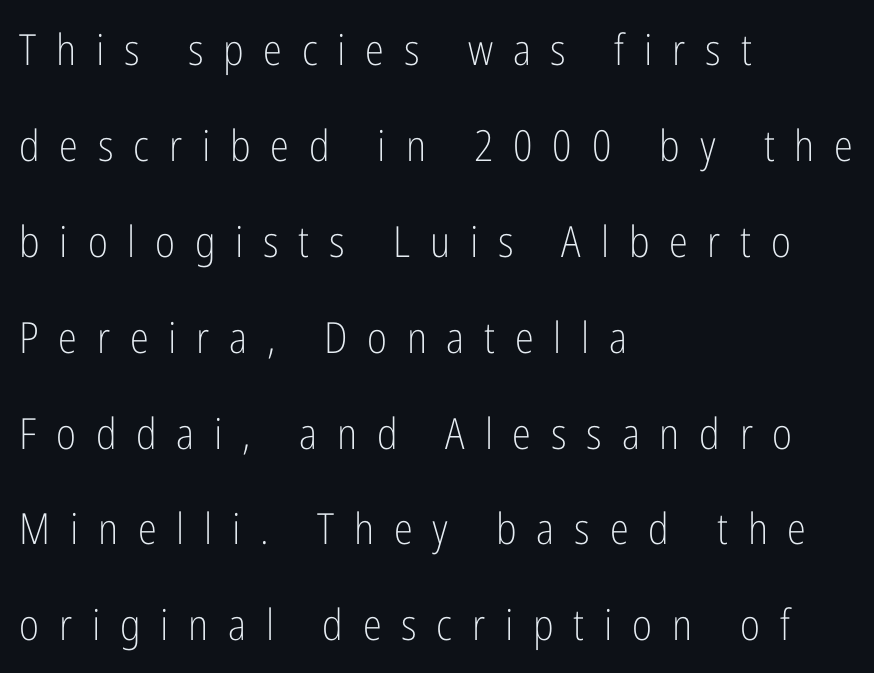
If you drew a line through each stem, it would be perfectly vertical. The specimen omits any rule beneath the text block's lines. The strokes carry an ordinary text weight at most. These lines are composed in type without serifs. One-word summary of the alignment: left. Compared with typical paragraphs, the rows here are farther apart.
